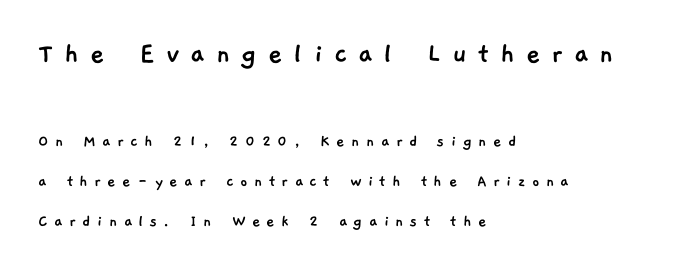
Q: Is the typeface a serif or a sans-serif typeface? A: Sans-serif.
Q: Is the text underlined? A: No.
Q: How is the paragraph aligned? A: Left-aligned.
Q: Is the spacing between letters normal or unusually wide? A: Unusually wide.
Q: Is the spacing between lines tight, normal or loose? A: Loose.
Q: Which block of text is set in a larger size, the first (top) or the second (bottom)? A: The first (top) one.
Q: Width (condensed, normal, or wide)? A: Normal.
Q: Stroke contrast? A: Low.
Q: x-height? A: Medium.
Q: Monospaced? A: No.
